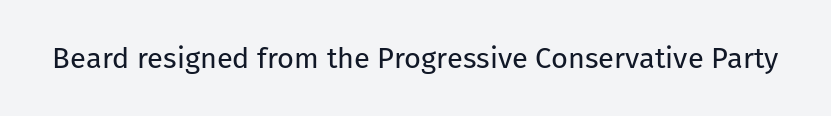
The image shows 29 px regular-weight sans-serif type, upright; set normal letter spacing, not underlined; low stroke contrast and a medium x-height.
